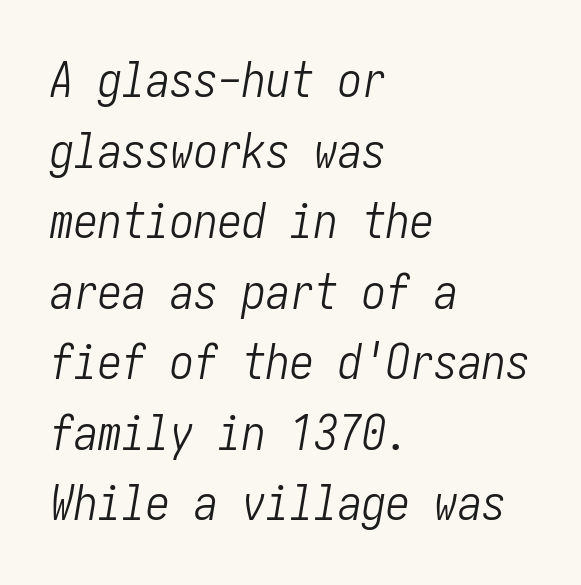
Q: Is the text bold? A: No.
Q: Is the text italic (slanted)? A: Yes, it leans right by about 10 degrees.
Q: Is the text underlined? A: No.
Q: How is the paragraph aligned? A: Left-aligned.
Q: Is the spacing between letters normal or unusually wide? A: Normal.
Q: Is the spacing between lines tight, normal or loose? A: Normal.
Q: Width (condensed, normal, or wide)? A: Condensed.
Q: Stroke contrast? A: Low.
Q: x-height? A: Medium.
